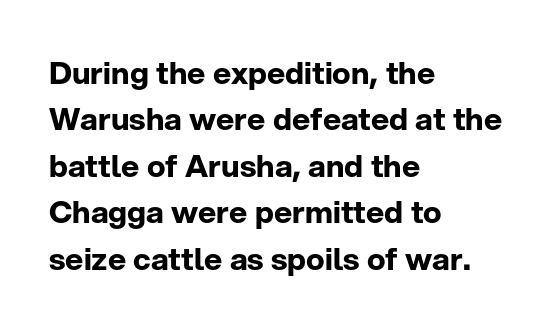
The image shows 31 px bold sans-serif type, upright; set left-aligned, normal line spacing (1.5x), normal letter spacing, not underlined; low stroke contrast and a medium x-height.
